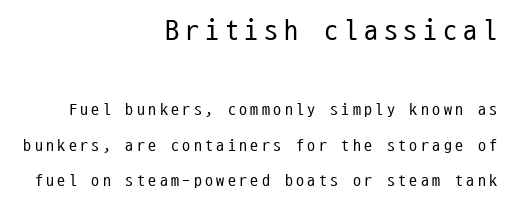
{"serif": "no", "italic": "no", "bold": "no", "weight": "regular", "width": "condensed", "stroke_contrast": "low", "x_height": "medium", "monospaced": "yes", "underline": "no", "align": "right", "line_spacing": "loose", "line_spacing_ratio": 2.23, "letter_spacing": "wide", "letter_spacing_em": 0.21, "larger_block": "first", "size_ratio": 1.75, "glyph_px": 28}
